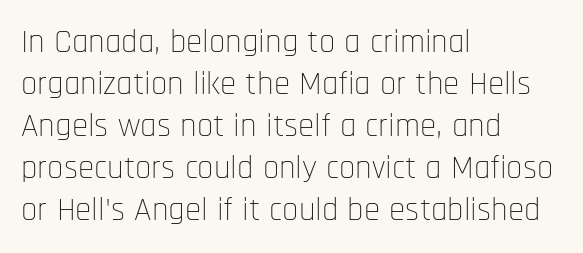
{"serif": "no", "italic": "no", "bold": "no", "weight": "thin", "width": "condensed", "stroke_contrast": "low", "x_height": "large", "monospaced": "no", "underline": "no", "align": "left", "line_spacing": "normal", "line_spacing_ratio": 1.27, "letter_spacing": "normal", "letter_spacing_em": 0.0, "glyph_px": 33}
